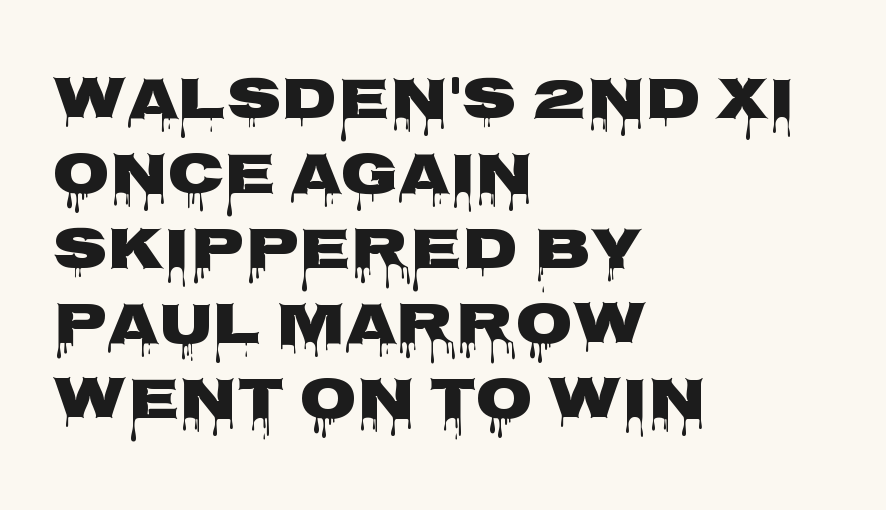
The image shows 59 px wide sans-serif type, upright; set left-aligned, normal line spacing (1.27x), normal letter spacing, not underlined; low stroke contrast and a large x-height.
